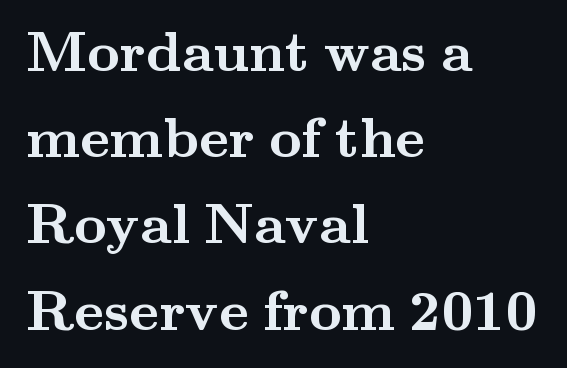
The image shows 56 px semibold, wide serif type, upright; set left-aligned, normal line spacing (1.54x), normal letter spacing, not underlined; medium stroke contrast and a small x-height.
